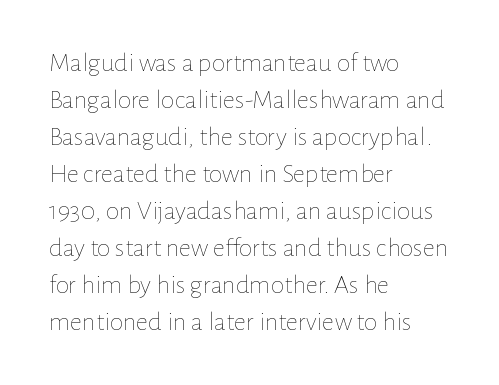
Q: Is the text bold? A: No.
Q: Is the text italic (slanted)? A: No, it is upright.
Q: Is the text underlined? A: No.
Q: How is the paragraph aligned? A: Left-aligned.
Q: Is the spacing between letters normal or unusually wide? A: Normal.
Q: Is the spacing between lines tight, normal or loose? A: Normal.
